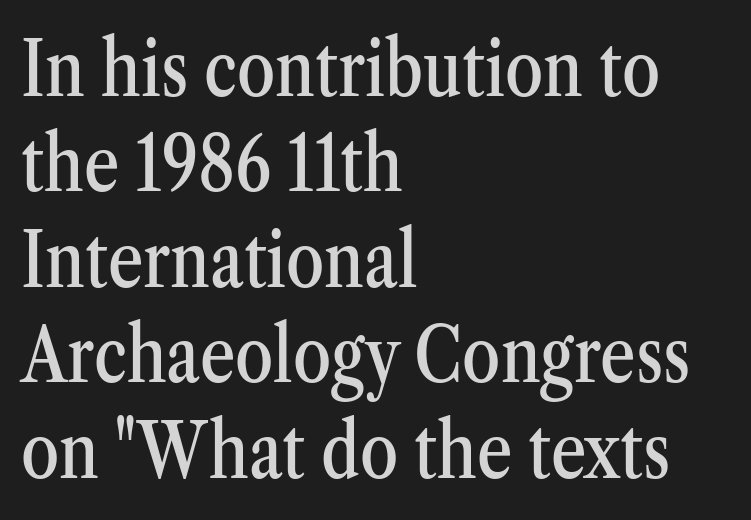
Between one letter and the next there's only the usual sliver of space. Old-style or modern, the face here clearly has serifs. Posture: vertical. Note the varied advance widths — an 'i' is clearly narrower than an 'm'. Underlining? Definitely not there.
